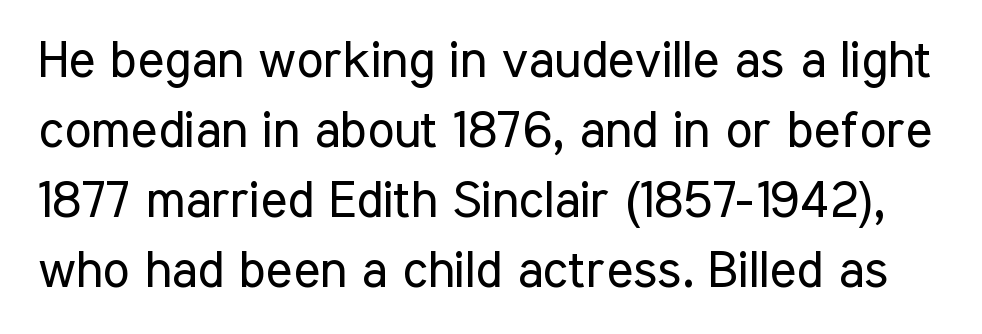
The face looks like a standard text weight, possibly lighter. Serif or sans? Sans — the stroke terminals are bare. Glance below the letters and you will spot only blank space. Whoever set this chose a conventional vertical rhythm. Default kerning and tracking; the words read as compact shapes. The passage shown is typed in a proportional face where columns would drift.
